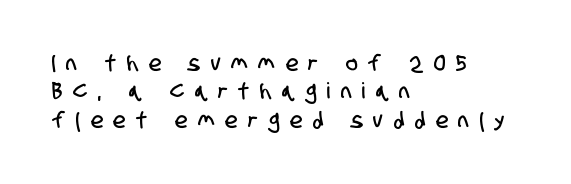
Q: Is the text underlined? A: No.
Q: How is the paragraph aligned? A: Left-aligned.
Q: Is the spacing between letters normal or unusually wide? A: Unusually wide.
Q: Is the spacing between lines tight, normal or loose? A: Normal.
